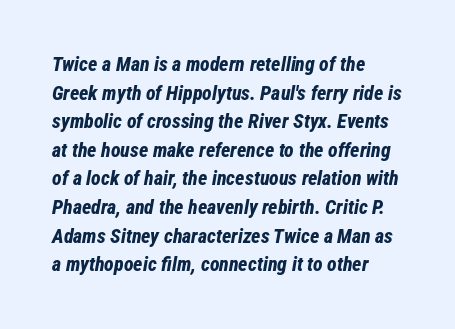
{"italic": "yes", "lean": "right", "slant_degrees": 12, "bold": "yes", "underline": "no", "align": "left", "line_spacing": "normal", "line_spacing_ratio": 1.43, "letter_spacing": "normal", "letter_spacing_em": 0.0, "glyph_px": 20}
